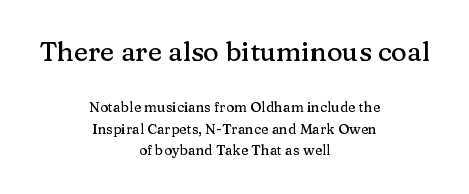
{"italic": "no", "underline": "no", "align": "center", "line_spacing": "normal", "line_spacing_ratio": 1.56, "letter_spacing": "normal", "letter_spacing_em": 0.0, "larger_block": "first", "size_ratio": 1.93, "glyph_px": 27}
